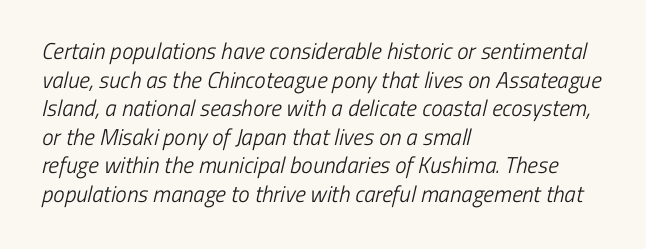
Q: Is the text bold? A: No.
Q: Is the text underlined? A: No.
Q: How is the paragraph aligned? A: Left-aligned.
Q: Is the spacing between letters normal or unusually wide? A: Normal.
